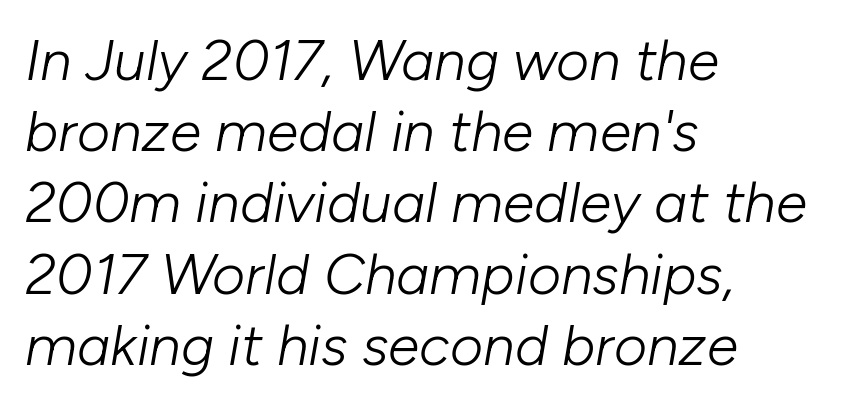
{"italic": "yes", "lean": "right", "slant_degrees": 10, "bold": "no", "weight": "light", "width": "normal", "stroke_contrast": "low", "x_height": "medium", "monospaced": "no", "underline": "no", "align": "left", "line_spacing": "normal", "line_spacing_ratio": 1.25, "letter_spacing": "normal", "letter_spacing_em": 0.0, "glyph_px": 57}
